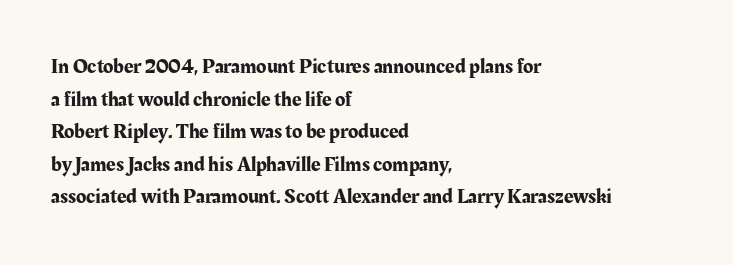
The line-height multiplier appears to be the usual default. Posture: straight, roman, zero tilt. This sample uses plain, unmodified letter spacing. No word sits above an underline.
